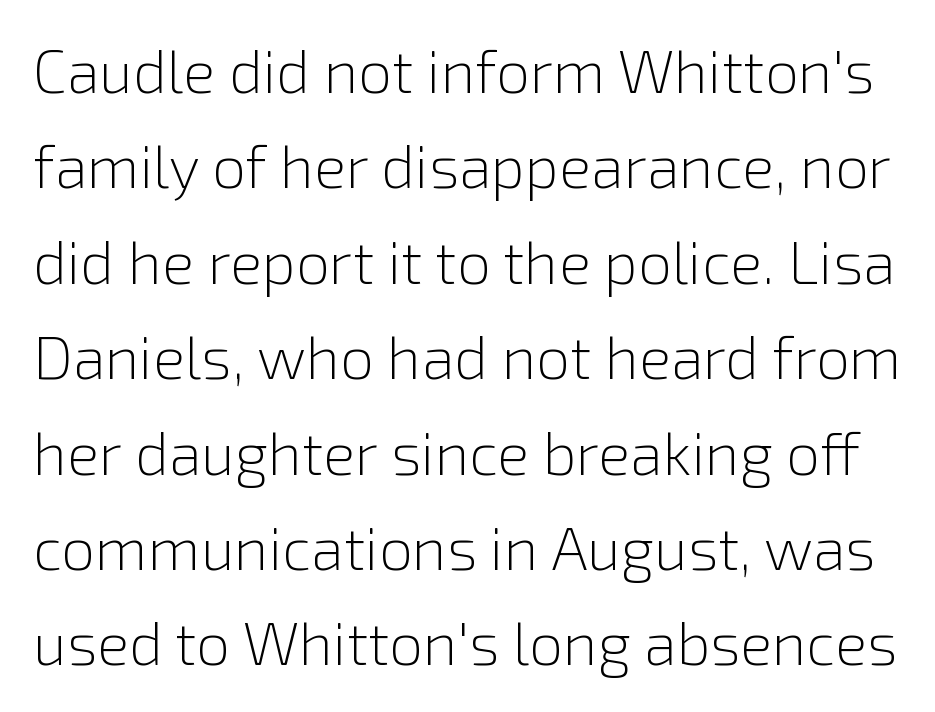
The image shows 60 px light sans-serif type, upright; set normal line spacing (1.59x), normal letter spacing, not underlined; low stroke contrast and a medium x-height.
